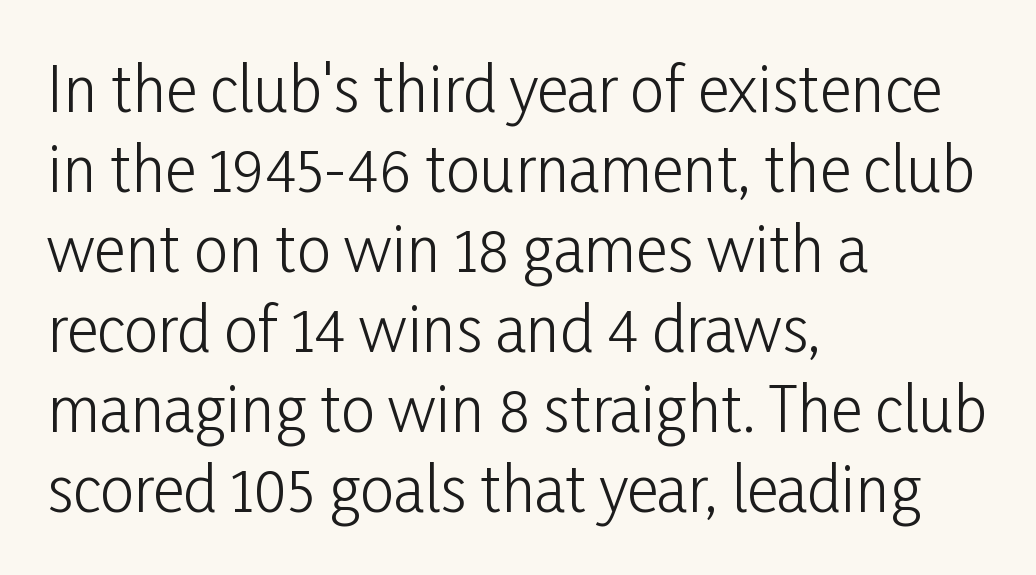
Q: Is the text bold? A: No.
Q: Is the text italic (slanted)? A: No, it is upright.
Q: Is the typeface a serif or a sans-serif typeface? A: Sans-serif.
Q: Is the text underlined? A: No.
Q: How is the paragraph aligned? A: Left-aligned.
Q: Is the spacing between letters normal or unusually wide? A: Normal.
Q: Is the spacing between lines tight, normal or loose? A: Normal.
Q: Width (condensed, normal, or wide)? A: Condensed.
Q: Stroke contrast? A: Low.
Q: x-height? A: Medium.
Q: Monospaced? A: No.
